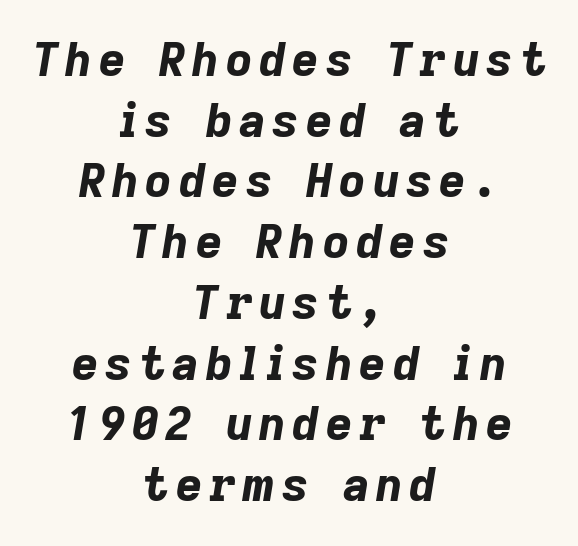
{"italic": "yes", "lean": "right", "slant_degrees": 9, "bold": "yes", "weight": "bold", "width": "normal", "stroke_contrast": "low", "x_height": "medium", "monospaced": "no", "underline": "no", "align": "center", "line_spacing": "normal", "line_spacing_ratio": 1.32, "glyph_px": 46}
